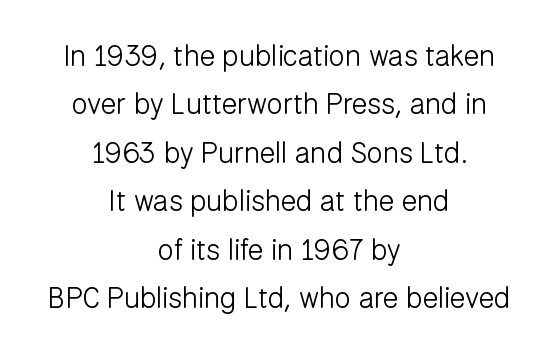
{"serif": "no", "italic": "no", "bold": "no", "weight": "light", "width": "normal", "stroke_contrast": "low", "x_height": "medium", "monospaced": "no", "underline": "no", "align": "center", "line_spacing": "normal", "line_spacing_ratio": 1.67, "letter_spacing": "normal", "letter_spacing_em": 0.0, "glyph_px": 29}
